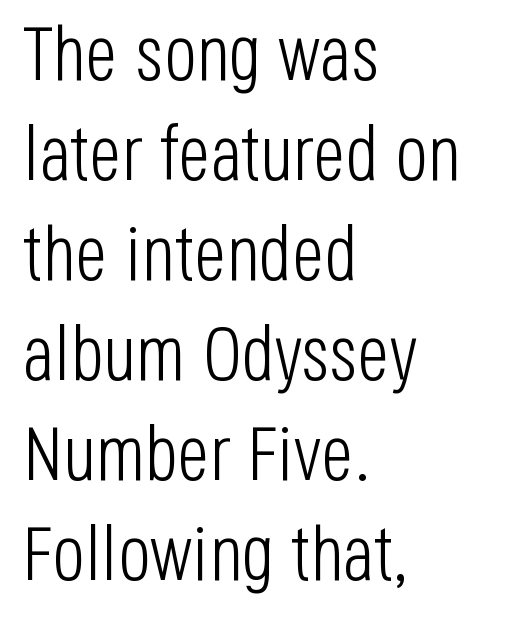
Caption: face not bold, strokes unweighted. The text was rendered using a sans face with plain stroke endings. A typesetter would call this proportional, since set widths differ per character. Italic: no, the glyphs are upright roman. The type is set solid horizontally, with unmodified tracking. Decoration check: the copy has no underline.
